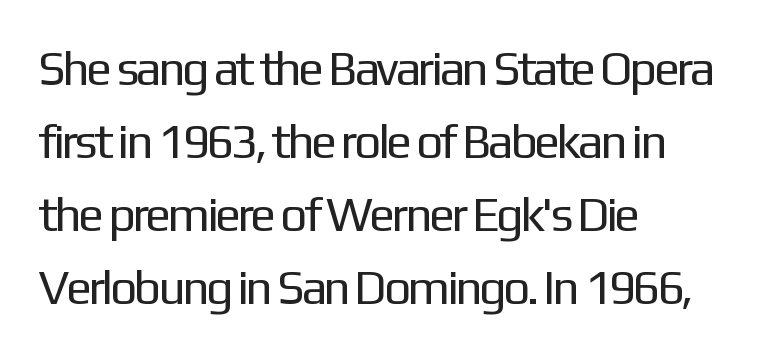
{"serif": "no", "italic": "no", "bold": "no", "weight": "regular", "width": "normal", "stroke_contrast": "low", "x_height": "medium", "monospaced": "no", "underline": "no", "align": "left", "line_spacing": "normal", "line_spacing_ratio": 1.52, "letter_spacing": "normal", "letter_spacing_em": 0.0, "glyph_px": 48}
